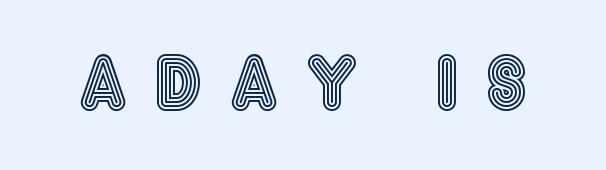
Q: Is the text italic (slanted)? A: No, it is upright.
Q: Is the text underlined? A: No.
Q: Is the spacing between letters normal or unusually wide? A: Unusually wide.
Q: Width (condensed, normal, or wide)? A: Condensed.
Q: x-height? A: Large.
Q: Monospaced? A: No.
